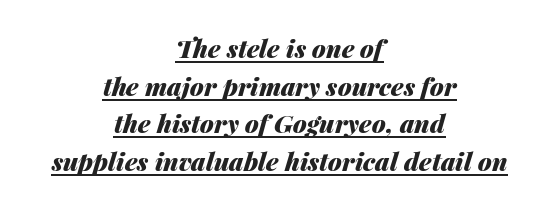
The image shows 25 px bold type, italic (leaning right); set centered, normal line spacing (1.51x), normal letter spacing, underlined.
